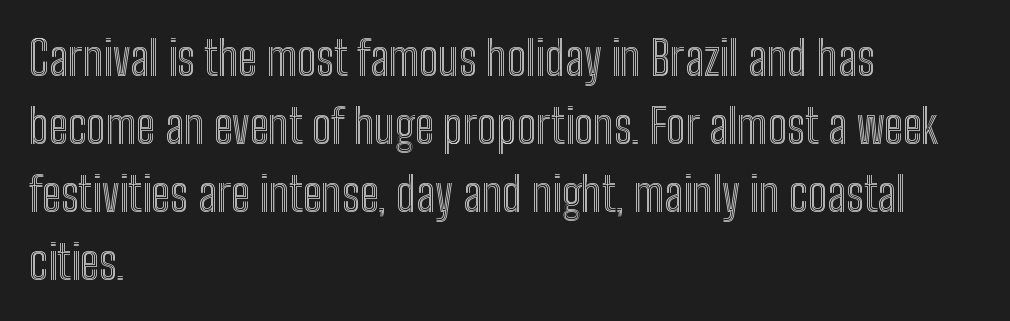
Q: Is the text italic (slanted)? A: No, it is upright.
Q: Is the text underlined? A: No.
Q: How is the paragraph aligned? A: Left-aligned.
Q: Is the spacing between letters normal or unusually wide? A: Normal.
Q: Is the spacing between lines tight, normal or loose? A: Normal.
Q: Width (condensed, normal, or wide)? A: Condensed.
Q: x-height? A: Medium.
Q: Monospaced? A: No.
